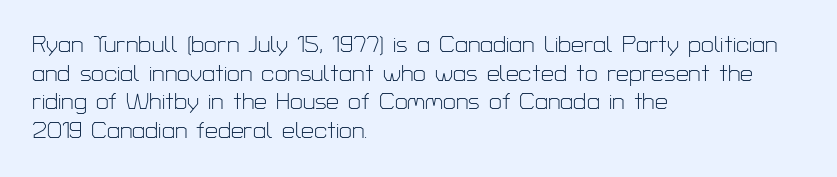
The image shows 23 px text type, upright; set left-aligned, normal line spacing (1.25x), normal letter spacing, not underlined.
